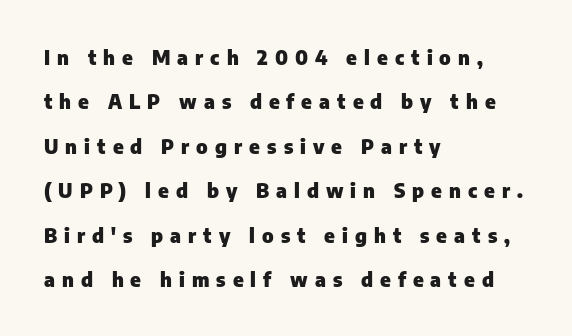
Letters rest on an invisible, unmarked baseline. All the whitespace from short lines collects on the right. Strong, thick strokes mark this as bold type. Whoever set this chose breathing room over compactness in the vertical rhythm. Rendered with straight, roman letterforms. Here the glyphs are tracked loosely, breaking word shapes into spaced letters.
